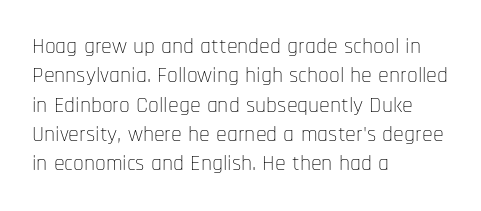
Caption: face not bold, strokes unweighted. Whoever set this chose a conventional vertical rhythm. This sample uses plain, unmodified letter spacing. The lettering stays uniformly vertical, giving the passage a roman look. Rule under the text: the space is simply empty.
